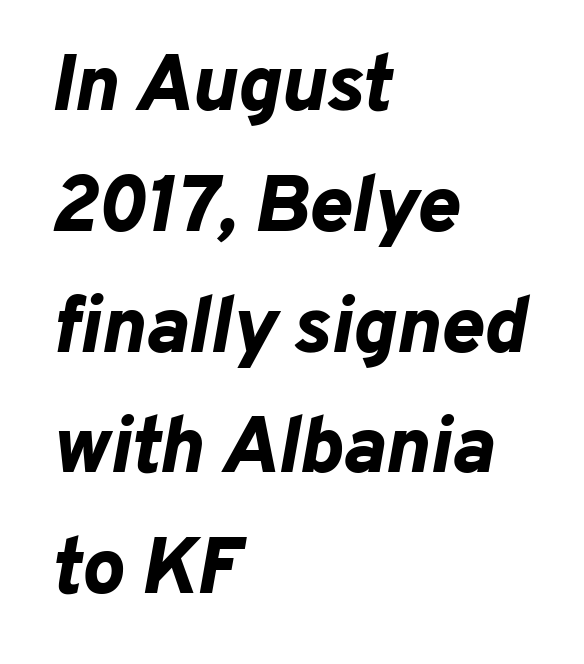
The image shows 80 px bold type, italic (leaning right); set left-aligned, normal line spacing (1.51x), normal letter spacing, not underlined; low stroke contrast and a medium x-height.
